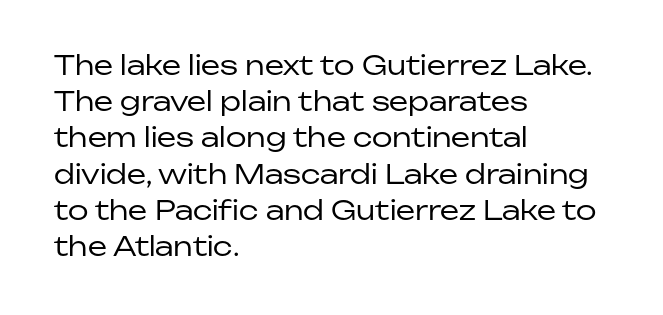
The image shows 27 px text type, upright; set left-aligned, normal line spacing (1.34x), normal letter spacing, not underlined.
